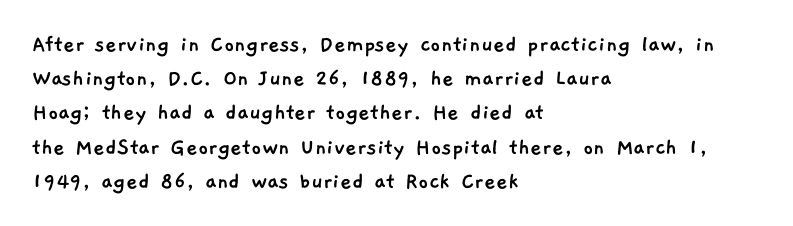
The image shows 25 px text type; set left-aligned, normal line spacing (1.37x), normal letter spacing, not underlined.
